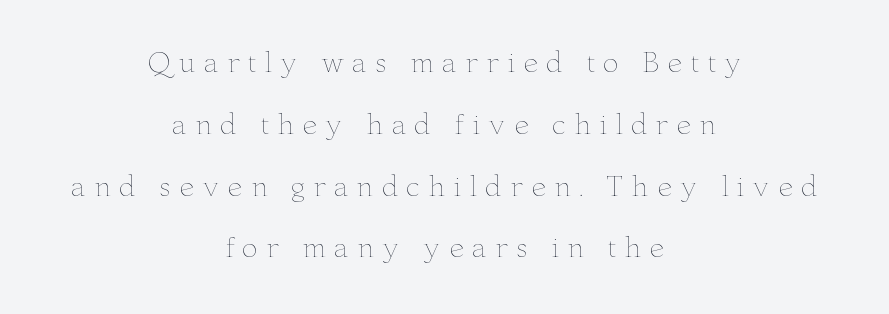
Quick note: interline space is abundant. Type without underlining. The axis of the letterforms is exactly vertical. Is the type heavy? It reads as light-to-regular instead. Is the letter spacing exaggerated? Yes — the characters are pushed far apart. The paragraph has two soft edges and a firm central axis.
